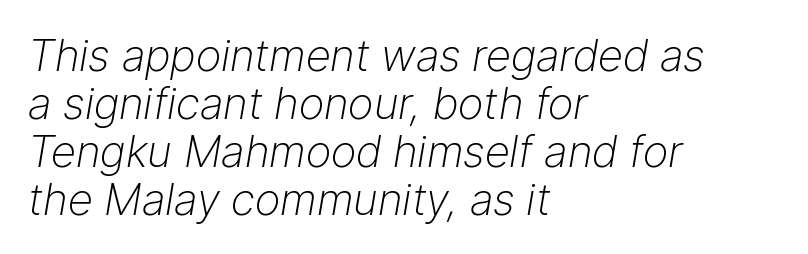
Looks like regular typesetting: each glyph gets only the width it needs. Every row of glyphs begins at an identical x-position on the left. The glyphs are unaccompanied by any horizontal stroke below them. Nothing heavy about these letters — not bold at all.
